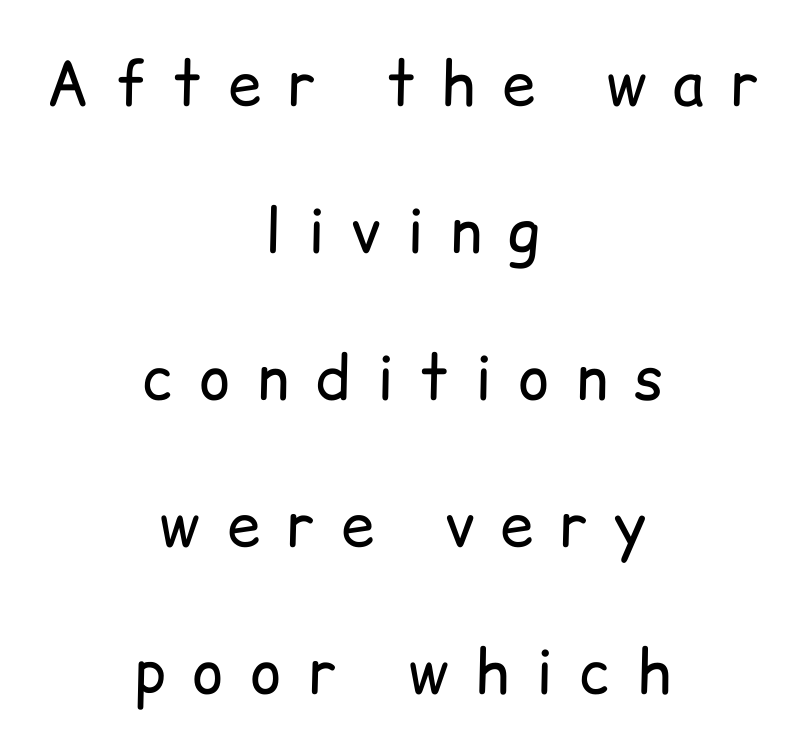
{"serif": "no", "italic": "no", "bold": "no", "weight": "regular", "width": "normal", "stroke_contrast": "low", "x_height": "medium", "monospaced": "no", "underline": "no", "align": "center", "line_spacing": "loose", "line_spacing_ratio": 2.45, "letter_spacing": "wide", "letter_spacing_em": 0.44, "glyph_px": 60}
